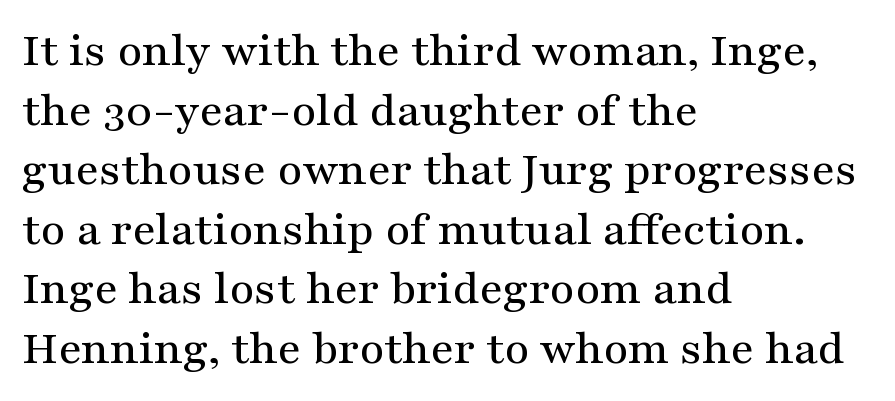
The image shows 48 px wide serif type, upright; set left-aligned, line spacing 1.24x, normal letter spacing, not underlined; medium stroke contrast and a medium x-height.
